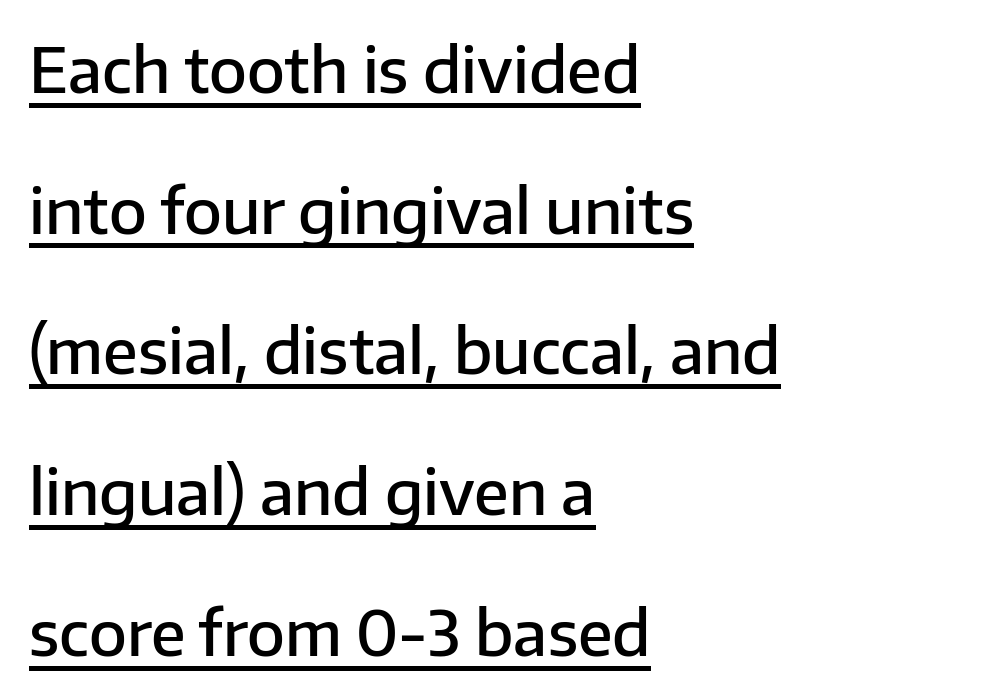
Q: Is the text bold? A: Semi-bold.
Q: Is the text italic (slanted)? A: No, it is upright.
Q: Is the typeface a serif or a sans-serif typeface? A: Sans-serif.
Q: Is the text underlined? A: Yes.
Q: How is the paragraph aligned? A: Left-aligned.
Q: Is the spacing between letters normal or unusually wide? A: Normal.
Q: Is the spacing between lines tight, normal or loose? A: Loose.
Q: Width (condensed, normal, or wide)? A: Normal.
Q: Stroke contrast? A: Low.
Q: x-height? A: Medium.
Q: Monospaced? A: No.
